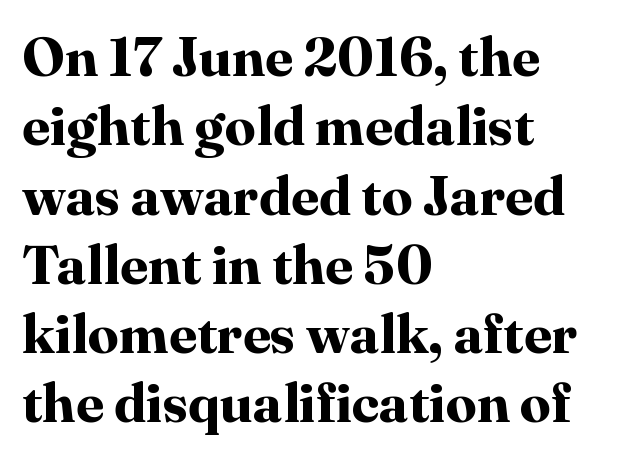
{"serif": "yes", "italic": "no", "bold": "yes", "weight": "bold", "width": "normal", "stroke_contrast": "high", "x_height": "medium", "monospaced": "no", "underline": "no", "align": "left", "line_spacing": "normal", "line_spacing_ratio": 1.26, "letter_spacing": "normal", "letter_spacing_em": 0.0, "glyph_px": 55}
